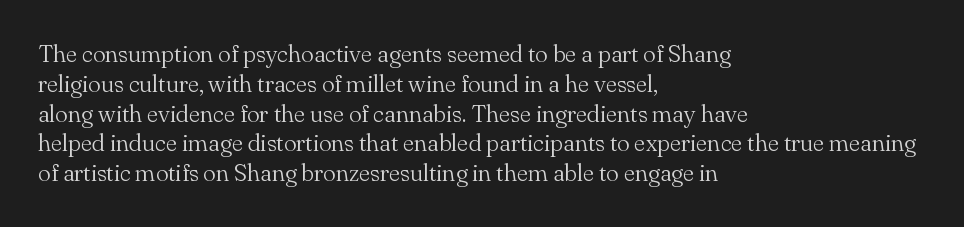
If you drew a line through each stem, it would be perfectly vertical. Tracking value appears to be zero — textbook default spacing. The rag falls on the right side of this text block. The face looks like a standard text weight, possibly lighter. The string is rendered with underlining switched off.
